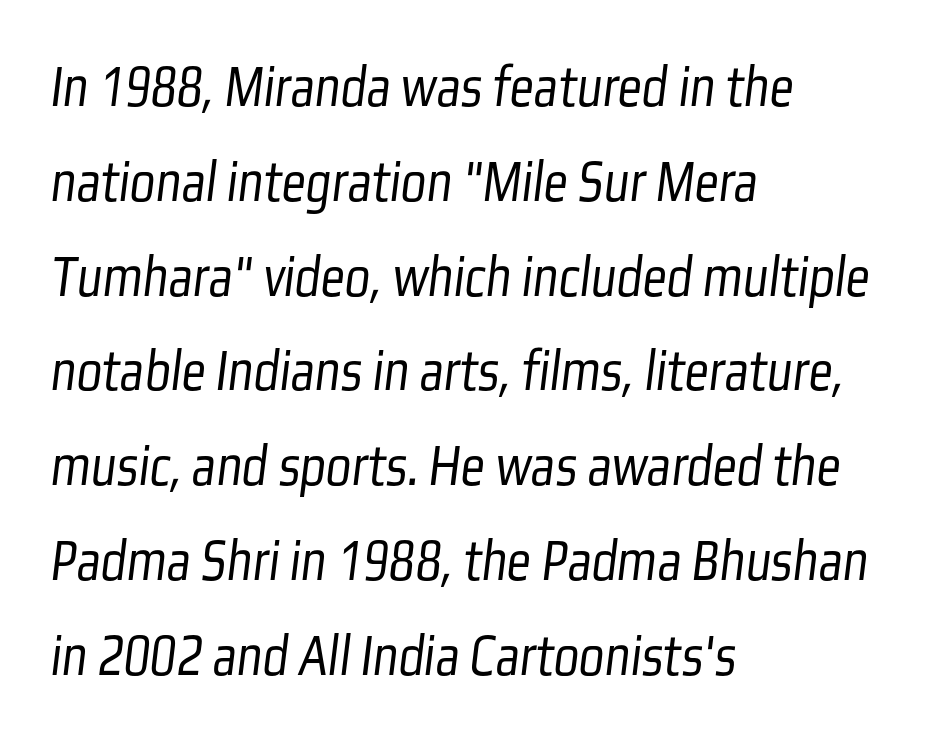
These lines sit exactly where default settings would place them. Line beginnings align vertically; line endings do not. The words here are not underlined. In terms of letterspacing, this is plain default setting. Character widths vary here, with narrow letters taking less room than wide ones. To sum up the face: it is a sans, with no serifs.
